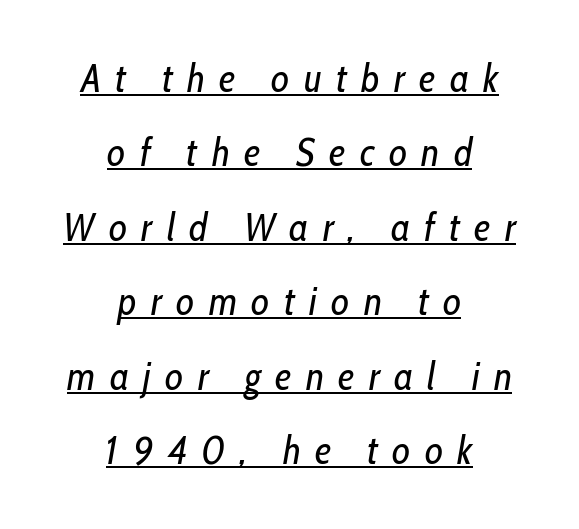
Q: Is the text bold? A: No.
Q: Is the text italic (slanted)? A: Yes, it leans right by about 10 degrees.
Q: Is the text underlined? A: Yes.
Q: How is the paragraph aligned? A: Centered.
Q: Is the spacing between letters normal or unusually wide? A: Unusually wide.
Q: Is the spacing between lines tight, normal or loose? A: Loose.
Q: Width (condensed, normal, or wide)? A: Condensed.
Q: Stroke contrast? A: Low.
Q: x-height? A: Medium.
Q: Monospaced? A: No.
